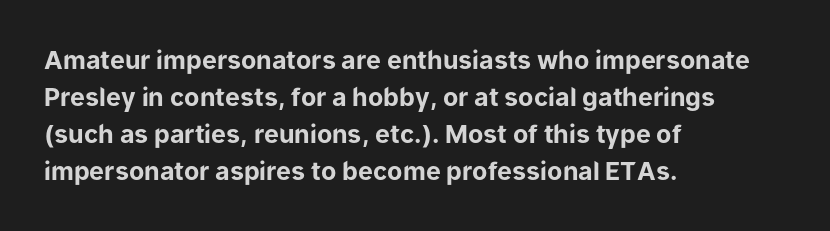
{"italic": "no", "bold": "yes", "underline": "no", "align": "left", "line_spacing": "normal", "line_spacing_ratio": 1.48, "letter_spacing": "normal", "letter_spacing_em": 0.0, "glyph_px": 25}
